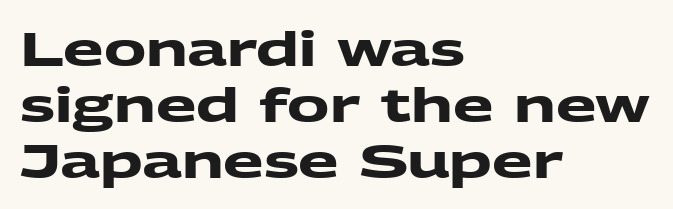
Q: Is the text bold? A: Yes.
Q: Is the typeface a serif or a sans-serif typeface? A: Sans-serif.
Q: Is the text underlined? A: No.
Q: How is the paragraph aligned? A: Left-aligned.
Q: Is the spacing between letters normal or unusually wide? A: Normal.
Q: Width (condensed, normal, or wide)? A: Wide.
Q: Stroke contrast? A: Medium.
Q: x-height? A: Medium.
Q: Monospaced? A: No.
